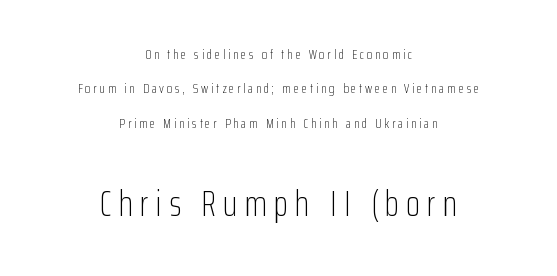
The image shows 36 px light, condensed sans-serif type, upright; set centered, loose line spacing (2.46x), unusually wide letter spacing (+0.2 em), not underlined; the second (bottom) block is 2.57x larger; low stroke contrast and a medium x-height.
